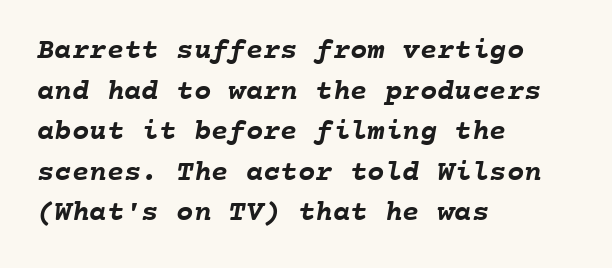
The image shows 29 px semibold type, monospaced; set left-aligned, normal line spacing (1.4x), normal letter spacing, not underlined; low stroke contrast and a medium x-height.
